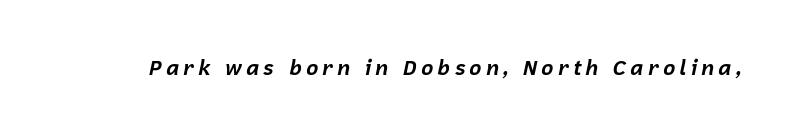
{"italic": "yes", "lean": "right", "slant_degrees": 12, "bold": "yes", "underline": "no", "glyph_px": 21}
